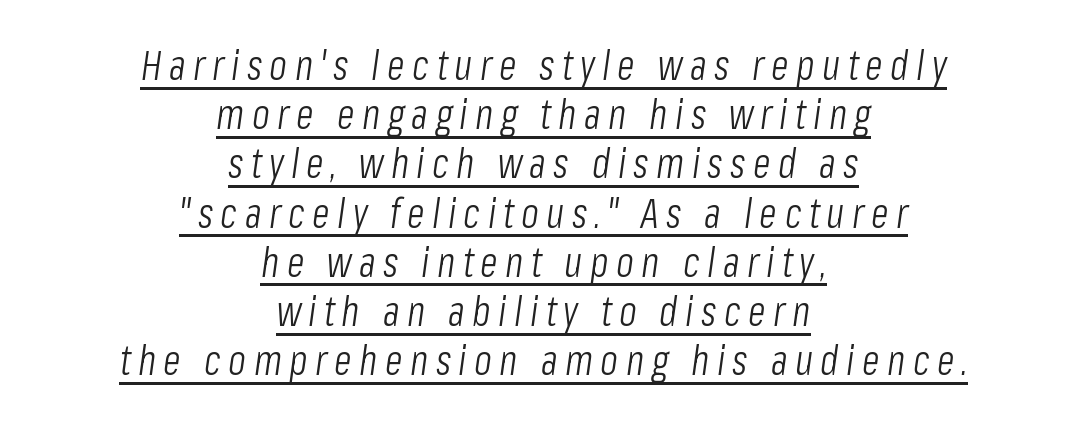
The passage shown leans; its letterforms are oblique. No letter is thick-stroked: the sample isn't bold. The rendered words wear a rule along their underside. The letters advance in unequal steps, a hallmark of proportional type. Every row of glyphs is offset so its center matches the block's center.
